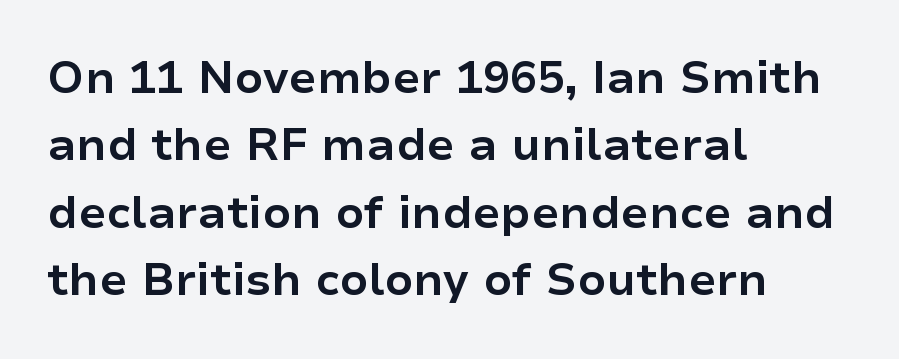
{"serif": "no", "italic": "no", "bold": "yes", "weight": "bold", "width": "normal", "stroke_contrast": "low", "x_height": "medium", "monospaced": "no", "underline": "no", "align": "left", "line_spacing": "normal", "line_spacing_ratio": 1.5, "letter_spacing": "normal", "letter_spacing_em": 0.0, "glyph_px": 45}
